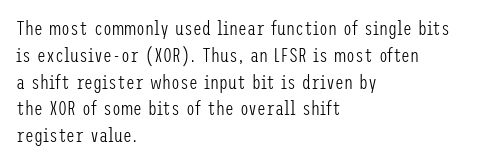
{"italic": "no", "bold": "no", "underline": "no", "align": "left", "line_spacing": "normal", "line_spacing_ratio": 1.34, "letter_spacing": "normal", "letter_spacing_em": 0.0, "glyph_px": 20}
